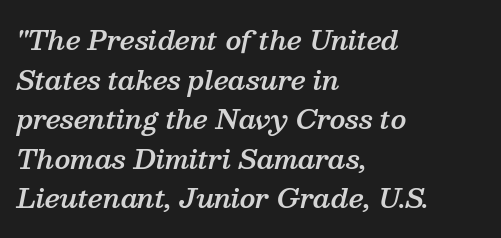
Q: Is the text bold? A: Semi-bold.
Q: Is the text italic (slanted)? A: Yes, it leans right by about 13 degrees.
Q: Is the text underlined? A: No.
Q: How is the paragraph aligned? A: Left-aligned.
Q: Is the spacing between letters normal or unusually wide? A: Normal.
Q: Is the spacing between lines tight, normal or loose? A: Normal.
